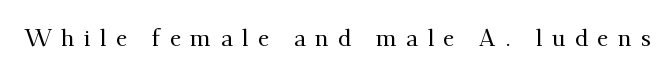
{"italic": "no", "underline": "no", "letter_spacing": "wide", "letter_spacing_em": 0.41, "glyph_px": 23}
